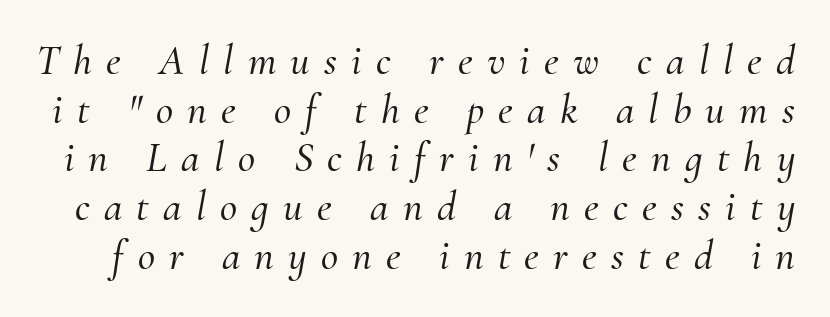
{"serif": "yes", "italic": "yes", "lean": "right", "slant_degrees": 10, "width": "normal", "stroke_contrast": "medium", "x_height": "small", "monospaced": "no", "underline": "no", "line_spacing_ratio": 1.16, "letter_spacing": "wide", "letter_spacing_em": 0.34, "glyph_px": 42}
